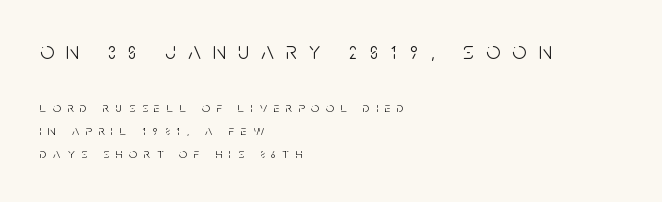
The image shows 25 px text type, upright; set left-aligned, normal line spacing (1.65x), unusually wide letter spacing (+0.48 em), not underlined; the first (top) block is 1.79x larger.
